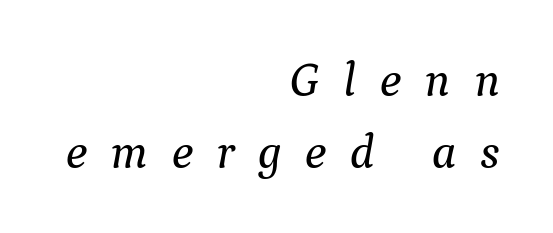
The image shows 48 px serif type, italic (leaning right); set right-aligned, normal line spacing (1.5x), unusually wide letter spacing (+0.49 em), not underlined; medium stroke contrast and a medium x-height.
